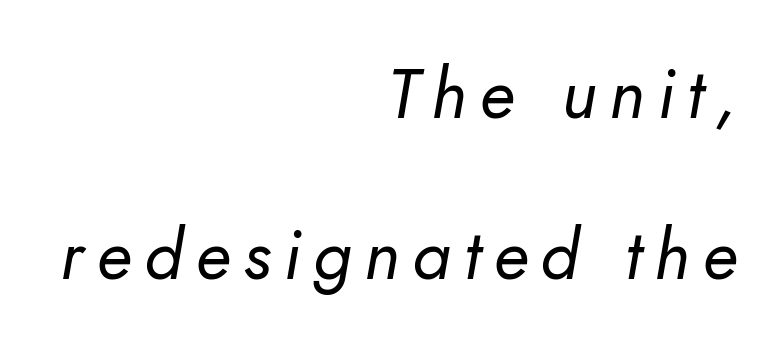
{"italic": "yes", "lean": "right", "slant_degrees": 10, "bold": "no", "weight": "regular", "width": "normal", "stroke_contrast": "low", "x_height": "small", "monospaced": "no", "underline": "no", "align": "right", "line_spacing": "loose", "line_spacing_ratio": 2.3, "glyph_px": 70}
